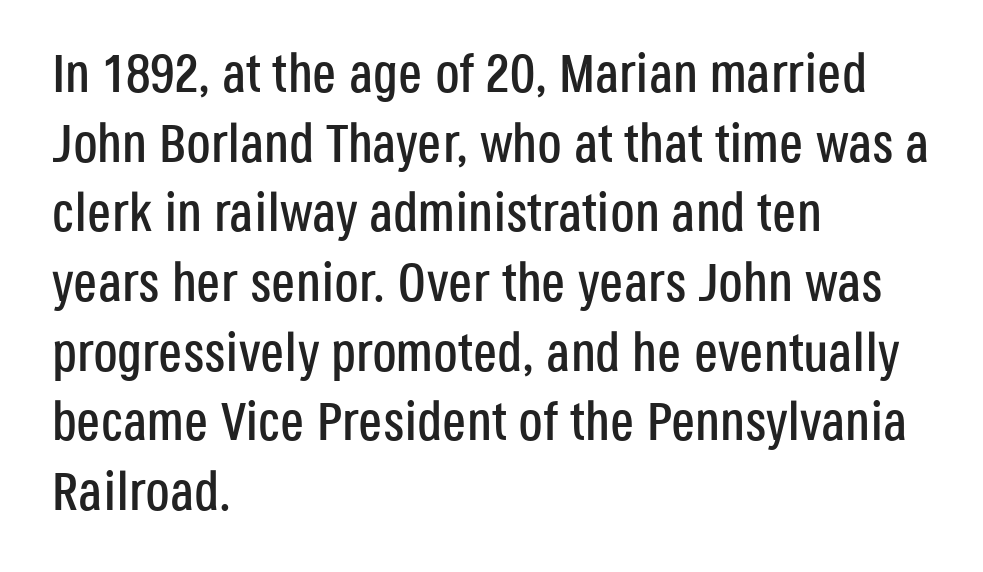
Short note: letters normally spaced. A student would call this left alignment; a typographer would say flush left, rag right. Beneath every word, the page is bare. Each letter keeps its own natural width here, so spacing adapts to shape. Check where the strokes stop: nothing finishes them off — pure sans. Quick note: not italic, upright.
